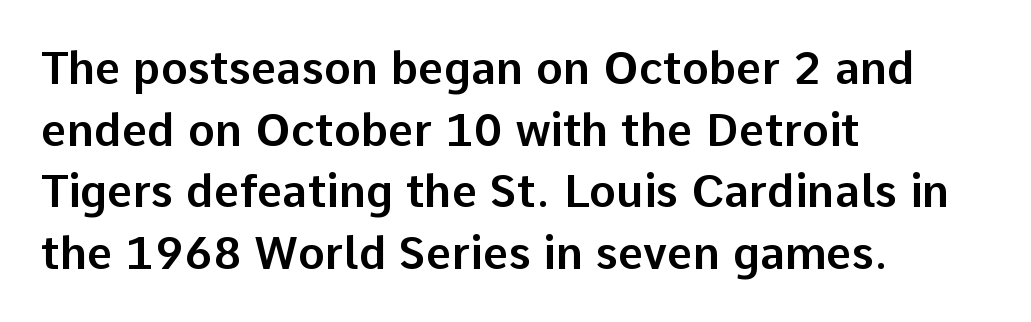
{"serif": "no", "italic": "no", "width": "normal", "stroke_contrast": "low", "x_height": "medium", "monospaced": "no", "underline": "no", "align": "left", "line_spacing": "normal", "line_spacing_ratio": 1.37, "letter_spacing": "normal", "letter_spacing_em": 0.0, "glyph_px": 45}
